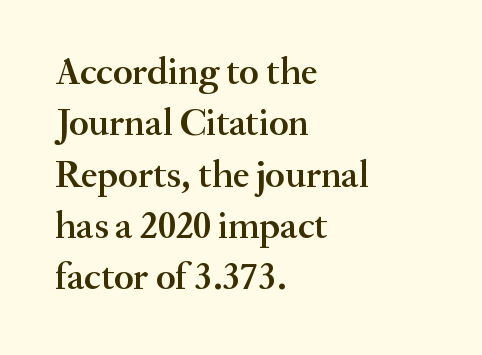
Q: Is the text bold? A: Semi-bold.
Q: Is the text italic (slanted)? A: No, it is upright.
Q: Is the typeface a serif or a sans-serif typeface? A: Serif.
Q: Is the text underlined? A: No.
Q: How is the paragraph aligned? A: Left-aligned.
Q: Is the spacing between letters normal or unusually wide? A: Normal.
Q: Is the spacing between lines tight, normal or loose? A: Normal.
Q: Width (condensed, normal, or wide)? A: Normal.
Q: Stroke contrast? A: Medium.
Q: x-height? A: Small.
Q: Monospaced? A: No.
